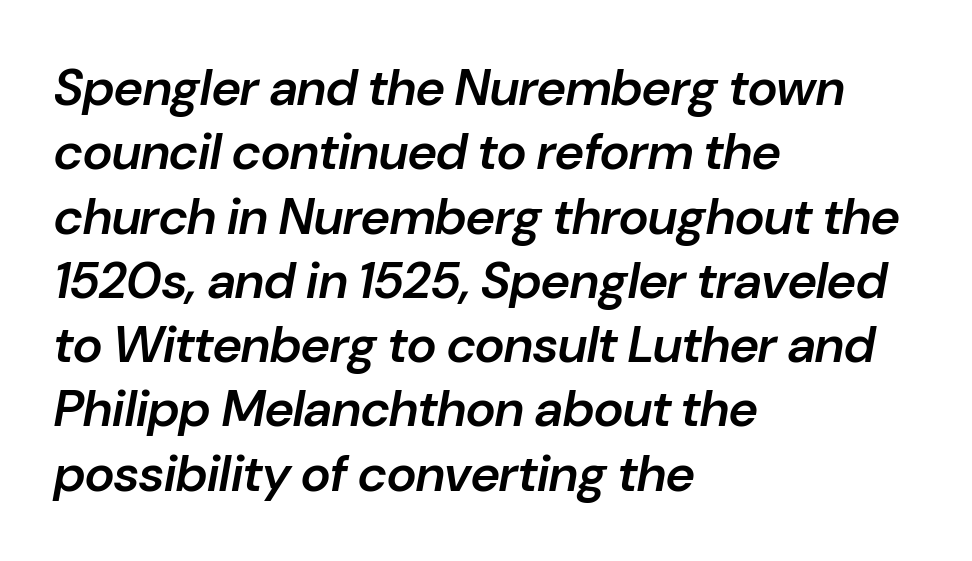
Q: Is the text bold? A: Semi-bold.
Q: Is the text italic (slanted)? A: Yes, it leans right by about 10 degrees.
Q: Is the text underlined? A: No.
Q: How is the paragraph aligned? A: Left-aligned.
Q: Is the spacing between letters normal or unusually wide? A: Normal.
Q: Is the spacing between lines tight, normal or loose? A: Normal.
Q: Width (condensed, normal, or wide)? A: Normal.
Q: Stroke contrast? A: Low.
Q: x-height? A: Medium.
Q: Monospaced? A: No.
